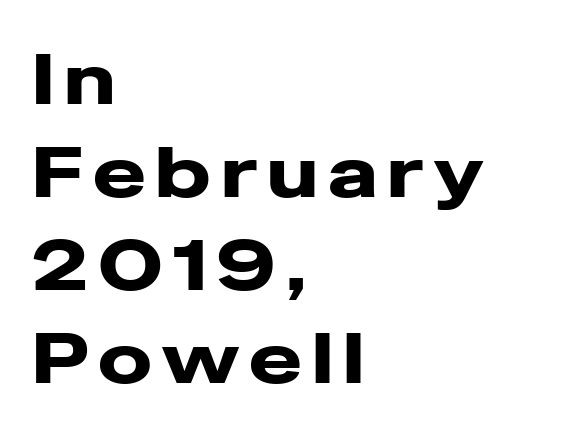
The image shows 71 px wide sans-serif type, upright; set left-aligned, normal line spacing (1.31x), not underlined; low stroke contrast and a medium x-height.
